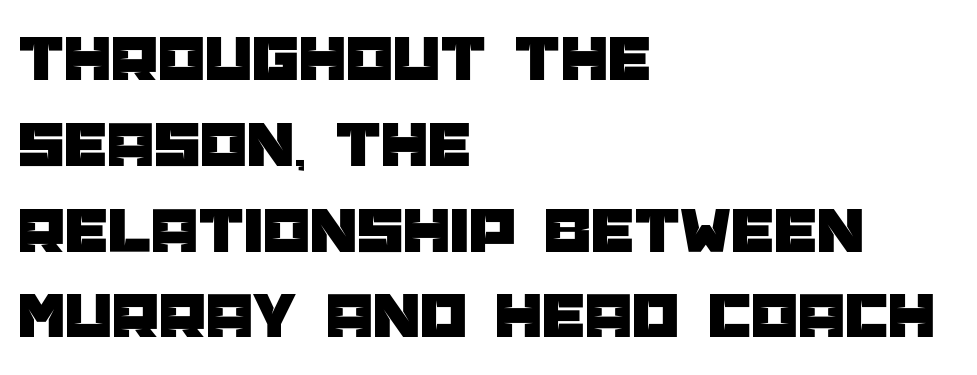
The image shows 67 px sans-serif type, upright; set left-aligned, normal line spacing (1.28x), normal letter spacing, not underlined; low stroke contrast and a large x-height.
